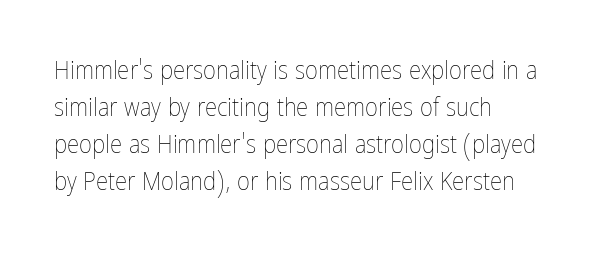
A typesetter would call this leading conventional body-copy spacing. Descender tails drop into unmarked territory. Visually the block forms a straight wall on the left and a jagged coastline on the right. Do the letters lean? They stand straight.
